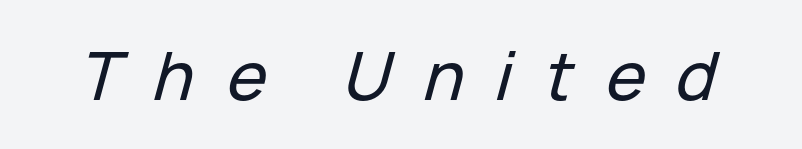
Compared with typical body copy, the letter spacing here is much looser. The rendering uses natural spacing where letterforms have individual widths. The letters are slanted; this is an italic face. Check under the words: just untouched page.
